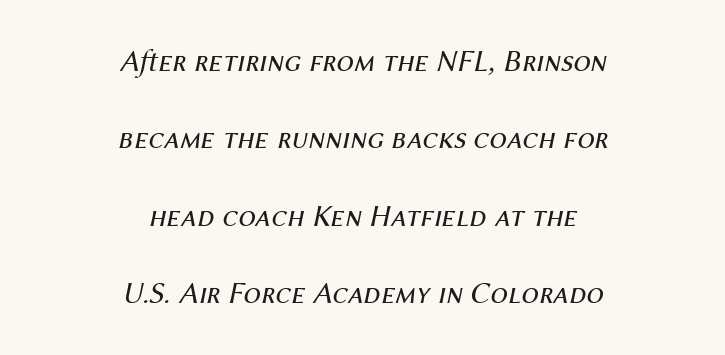
Q: Is the text bold? A: No.
Q: Is the text italic (slanted)? A: Yes, it leans right by about 12 degrees.
Q: Is the text underlined? A: No.
Q: How is the paragraph aligned? A: Centered.
Q: Is the spacing between letters normal or unusually wide? A: Normal.
Q: Is the spacing between lines tight, normal or loose? A: Loose.
Q: Width (condensed, normal, or wide)? A: Normal.
Q: Stroke contrast? A: Medium.
Q: x-height? A: Medium.
Q: Monospaced? A: No.
